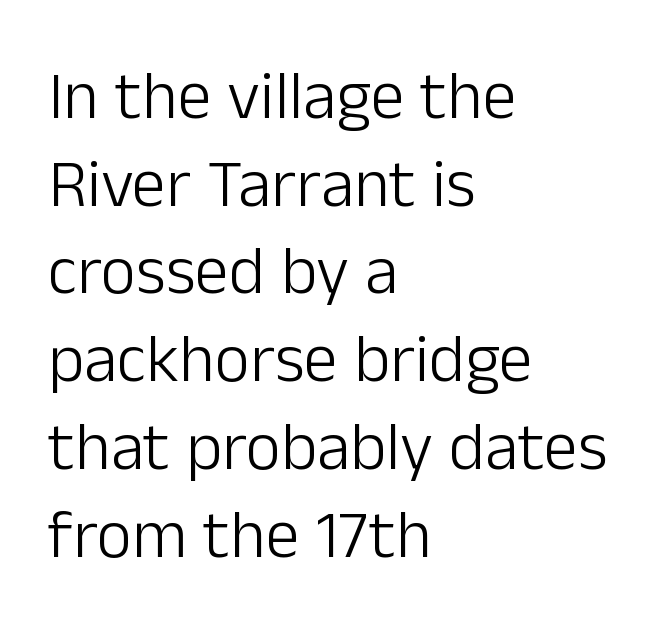
Q: Is the text bold? A: No.
Q: Is the text italic (slanted)? A: No, it is upright.
Q: Is the typeface a serif or a sans-serif typeface? A: Sans-serif.
Q: Is the text underlined? A: No.
Q: How is the paragraph aligned? A: Left-aligned.
Q: Is the spacing between letters normal or unusually wide? A: Normal.
Q: Is the spacing between lines tight, normal or loose? A: Normal.
Q: Width (condensed, normal, or wide)? A: Normal.
Q: Stroke contrast? A: Low.
Q: x-height? A: Medium.
Q: Monospaced? A: No.
